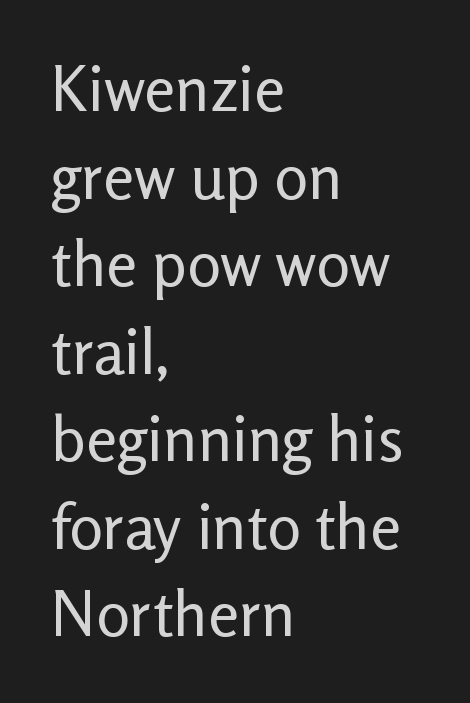
{"serif": "no", "italic": "no", "bold": "no", "weight": "regular", "width": "normal", "stroke_contrast": "low", "x_height": "medium", "monospaced": "no", "underline": "no", "align": "left", "line_spacing": "normal", "line_spacing_ratio": 1.39, "letter_spacing": "normal", "letter_spacing_em": 0.0, "glyph_px": 63}
